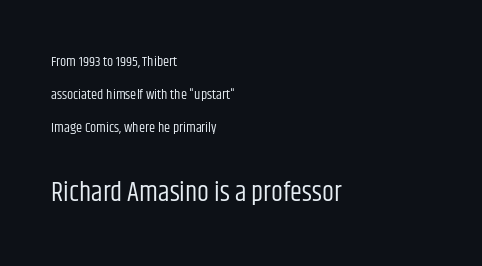
{"italic": "no", "bold": "no", "underline": "no", "align": "left", "line_spacing": "loose", "line_spacing_ratio": 2.37, "letter_spacing": "normal", "letter_spacing_em": 0.0, "larger_block": "second", "size_ratio": 1.93, "glyph_px": 27}
